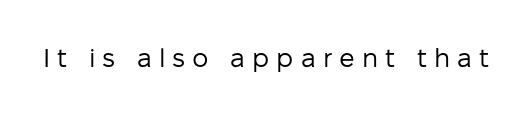
Q: Is the text bold? A: No.
Q: Is the text italic (slanted)? A: No, it is upright.
Q: Is the text underlined? A: No.
Q: Is the spacing between letters normal or unusually wide? A: Unusually wide.
